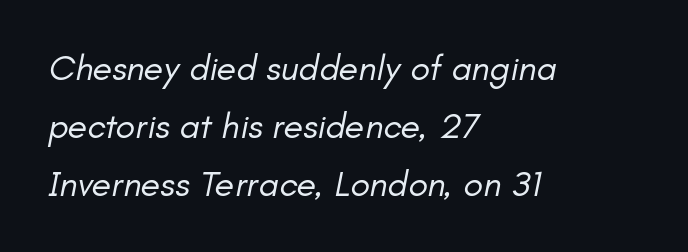
Weight: regular or lighter. The string is rendered with underlining switched off. The glyphs look as if they've been sheared to an angle. You could not count columns in this text — the font is proportionally spaced.
